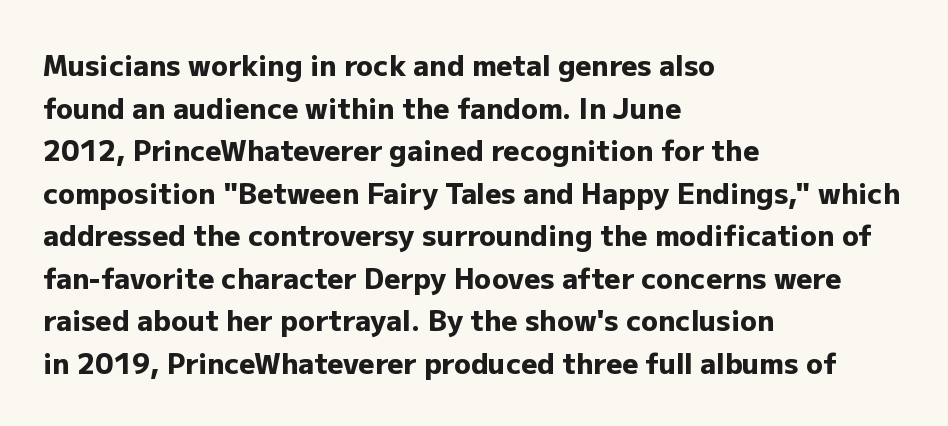
This sample uses an upright cut, with every glyph sitting square on the baseline. Typesetter's note: full bold, strokes at maximum text heaviness. The face used here is a sans, in the tradition of grotesques and geometrics. The foot of each line stays bare and open.
